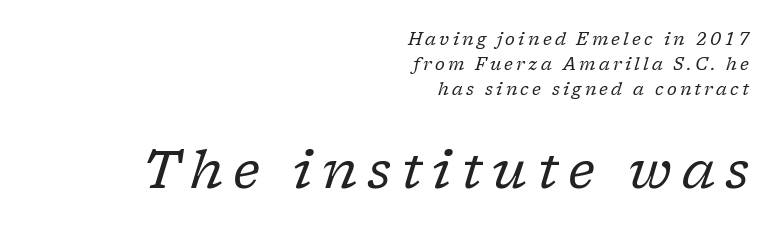
The image shows 52 px regular-weight serif type, italic (leaning right); set right-aligned, normal line spacing (1.48x), not underlined; the second (bottom) block is 3.06x larger; low stroke contrast and a medium x-height.
